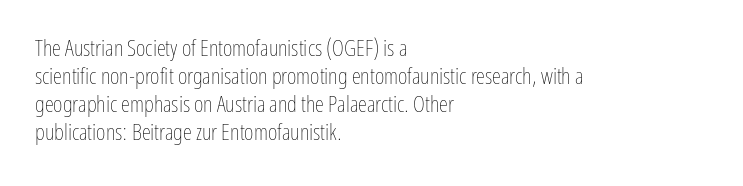
Every stem runs plumb, perpendicular to the baseline. Layout note: lines flush left. Decoration check: the copy has no underline. Short note: letters normally spaced.
